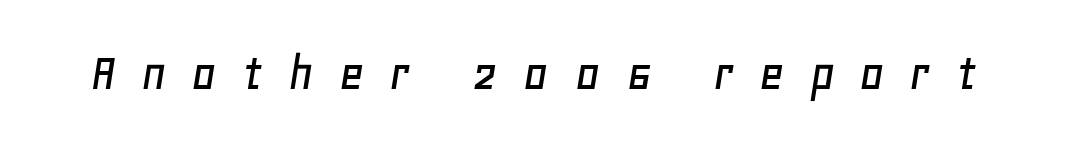
The rendering applies a slant to the glyphs. Note the varied advance widths — an 'i' is clearly narrower than an 'm'. The space beneath each line is pristine and unruled. Compared with typical body copy, the letter spacing here is much looser.
